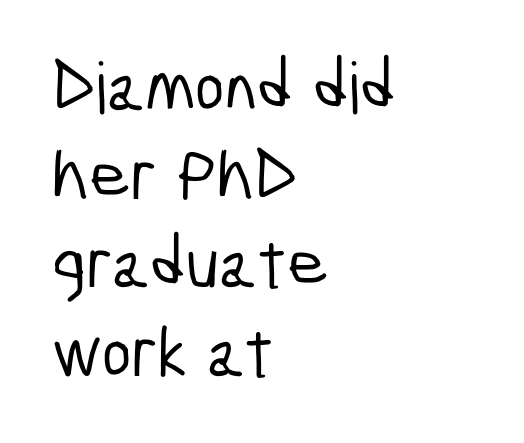
Q: Is the typeface a serif or a sans-serif typeface? A: Sans-serif.
Q: Is the text underlined? A: No.
Q: How is the paragraph aligned? A: Left-aligned.
Q: Is the spacing between letters normal or unusually wide? A: Normal.
Q: Is the spacing between lines tight, normal or loose? A: Normal.
Q: Width (condensed, normal, or wide)? A: Condensed.
Q: Stroke contrast? A: Low.
Q: x-height? A: Medium.
Q: Monospaced? A: No.
